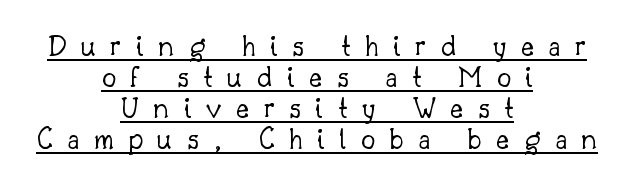
Q: Is the text bold? A: No.
Q: Is the text italic (slanted)? A: No, it is upright.
Q: Is the text underlined? A: Yes.
Q: How is the paragraph aligned? A: Centered.
Q: Is the spacing between letters normal or unusually wide? A: Unusually wide.
Q: Is the spacing between lines tight, normal or loose? A: Tight.
Q: Width (condensed, normal, or wide)? A: Normal.
Q: Stroke contrast? A: Low.
Q: x-height? A: Small.
Q: Monospaced? A: No.
